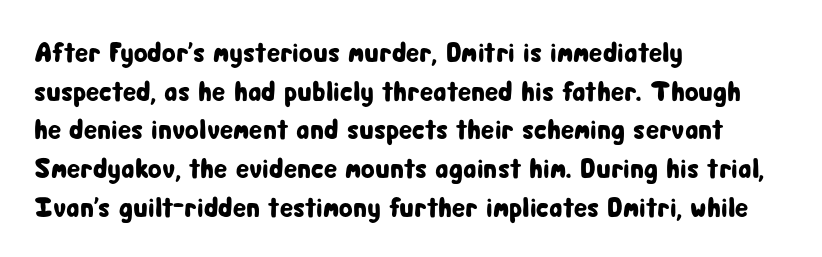
Line spacing here is normal. Unlike a traditional serif, this face leaves its strokes unadorned. The words here are not underlined. The lettering holds an erect, upright posture throughout. How are the letters spaced? Ordinarily, with no added tracking.
